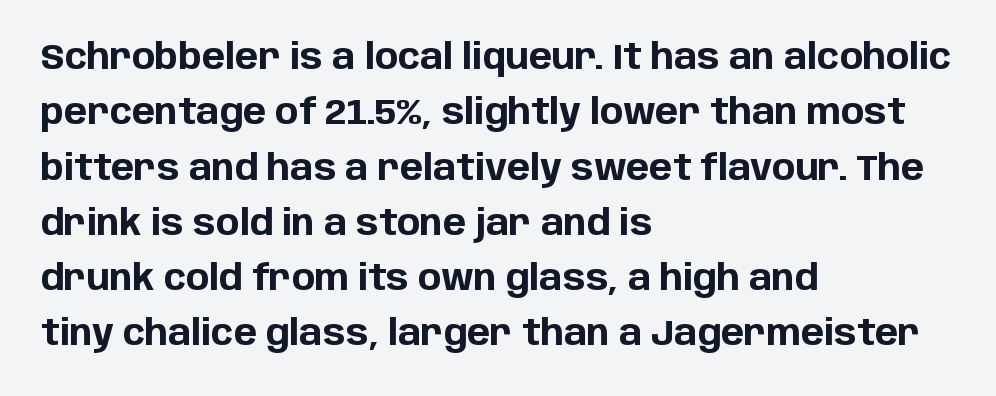
{"serif": "no", "italic": "no", "bold": "yes", "weight": "bold", "width": "normal", "stroke_contrast": "low", "x_height": "large", "monospaced": "no", "underline": "no", "align": "left", "line_spacing": "normal", "line_spacing_ratio": 1.58, "letter_spacing": "normal", "letter_spacing_em": 0.0, "glyph_px": 35}
